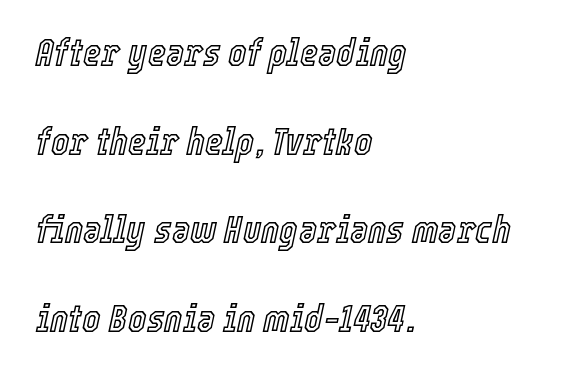
The image shows 39 px condensed type, italic (leaning right); set left-aligned, loose line spacing (2.27x), normal letter spacing, not underlined; a medium x-height.
